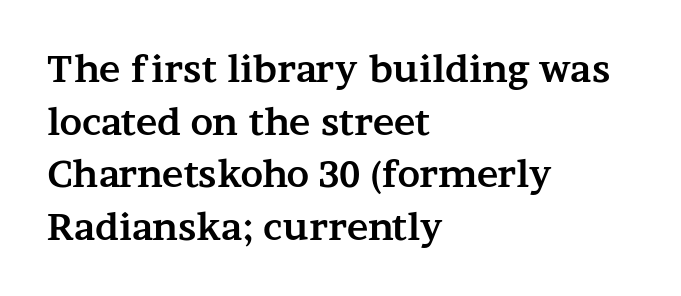
Visually the block forms a straight wall on the left and a jagged coastline on the right. The block of text has a typical density, with ordinary space between rows. This sample uses an upright cut, with every glyph sitting square on the baseline. Only glyphs here, with clear space below each row.
